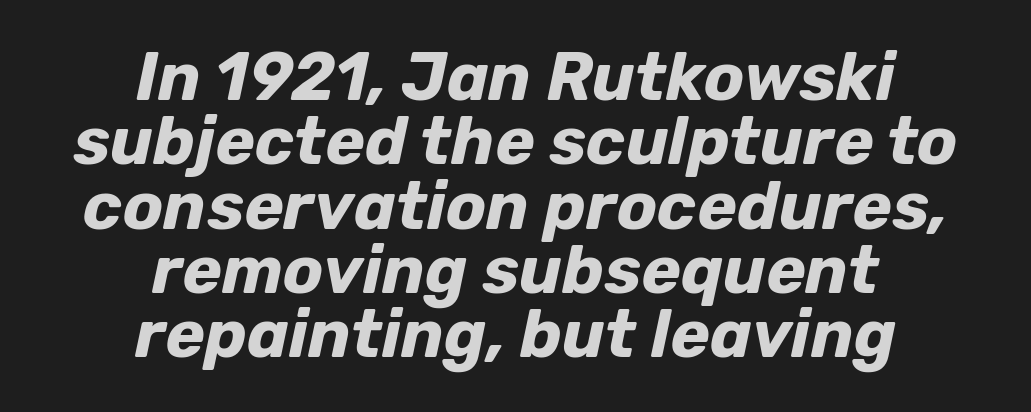
Q: Is the text bold? A: Yes.
Q: Is the text italic (slanted)? A: Yes, it leans right by about 12 degrees.
Q: Is the text underlined? A: No.
Q: How is the paragraph aligned? A: Centered.
Q: Is the spacing between letters normal or unusually wide? A: Normal.
Q: Is the spacing between lines tight, normal or loose? A: Tight.
Q: Width (condensed, normal, or wide)? A: Normal.
Q: Stroke contrast? A: Low.
Q: x-height? A: Medium.
Q: Monospaced? A: No.
